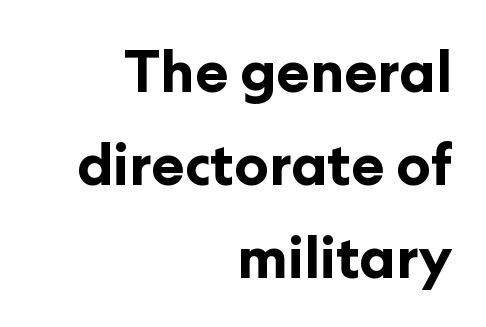
Rule under the text: the space is simply empty. You could not count columns in this text — the font is proportionally spaced. One-word summary of the alignment: right. Tracking value appears to be zero — textbook default spacing. Summary of vertical rhythm: regular, with standard interline spacing. Stroke terminals: plain, sans-serif.
